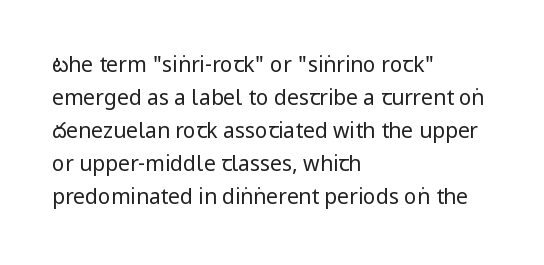
The image shows 21 px text type, upright; set left-aligned, normal line spacing (1.57x), normal letter spacing, not underlined.
